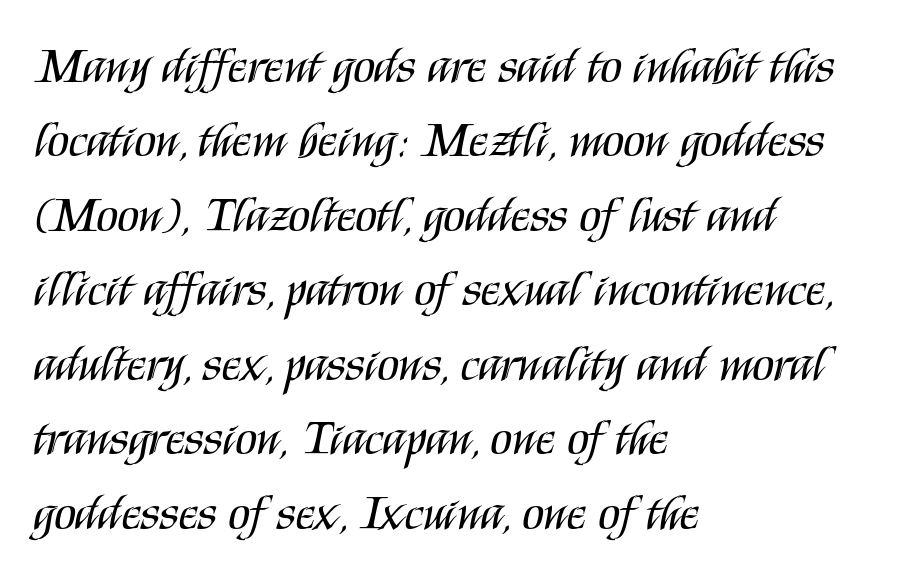
{"serif": "no", "bold": "no", "weight": "regular", "width": "condensed", "stroke_contrast": "medium", "x_height": "large", "monospaced": "no", "underline": "no", "align": "left", "line_spacing": "normal", "line_spacing_ratio": 1.49, "letter_spacing": "normal", "letter_spacing_em": 0.0, "glyph_px": 50}
